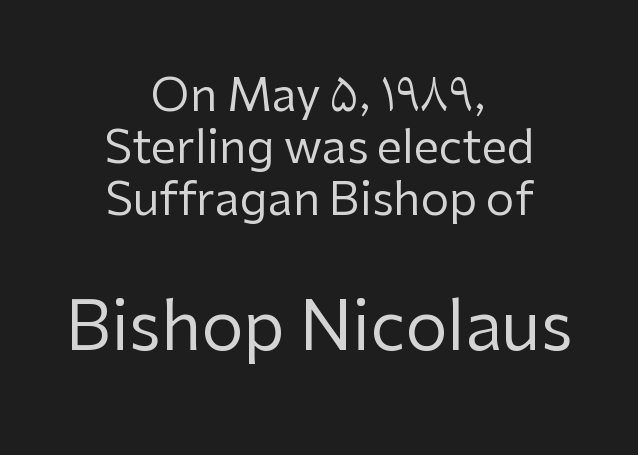
A typesetter would call this proportional, since set widths differ per character. If you drew a line through each stem, it would be perfectly vertical. Nothing unusual about the tracking: characters are spaced as the font intends. Character size in the trailing block exceeds that of the leading block.
